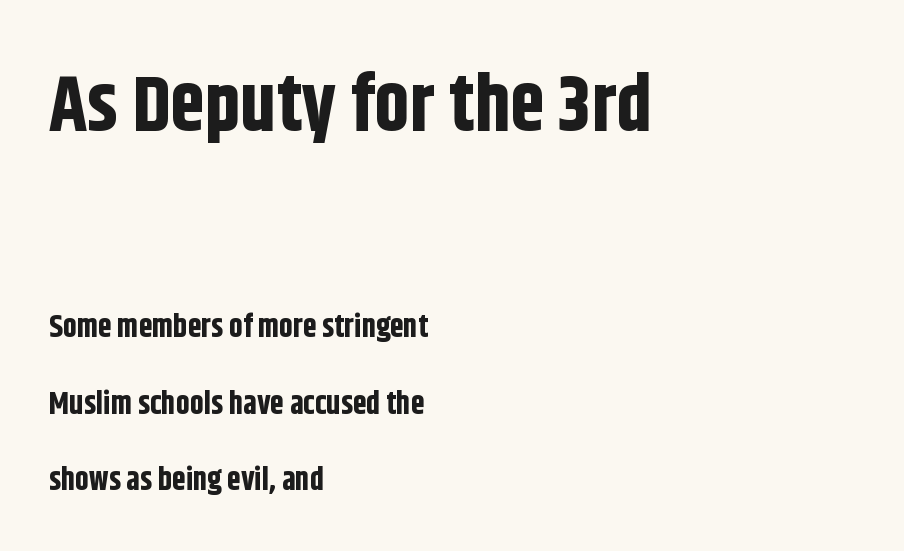
The image shows 78 px bold, condensed sans-serif type, upright; set left-aligned, loose line spacing (2.47x), normal letter spacing, not underlined; the first (top) block is 2.52x larger; low stroke contrast and a large x-height.
